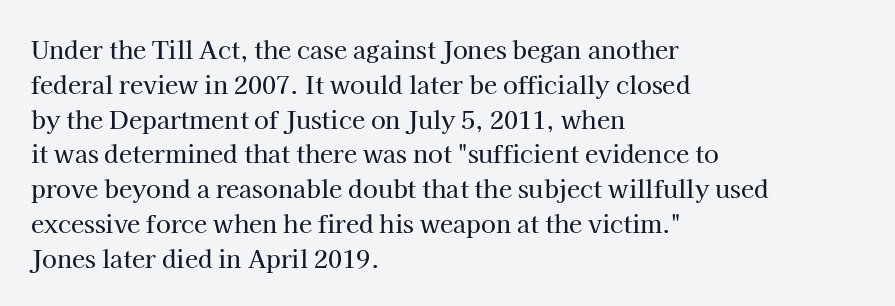
Q: Is the text italic (slanted)? A: No, it is upright.
Q: Is the text underlined? A: No.
Q: How is the paragraph aligned? A: Left-aligned.
Q: Is the spacing between letters normal or unusually wide? A: Normal.
Q: Is the spacing between lines tight, normal or loose? A: Normal.
